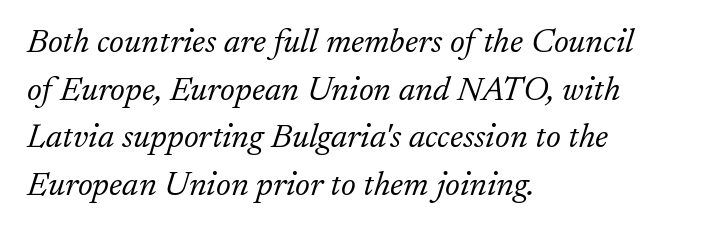
{"serif": "yes", "italic": "yes", "lean": "right", "slant_degrees": 17, "bold": "no", "weight": "light", "width": "normal", "stroke_contrast": "low", "x_height": "small", "monospaced": "no", "underline": "no", "align": "left", "line_spacing": "normal", "line_spacing_ratio": 1.4, "letter_spacing": "normal", "letter_spacing_em": 0.0, "glyph_px": 34}
